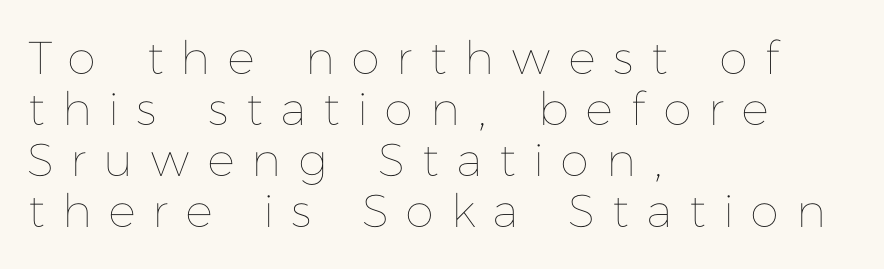
Q: Is the text bold? A: No.
Q: Is the text italic (slanted)? A: No, it is upright.
Q: Is the text underlined? A: No.
Q: How is the paragraph aligned? A: Left-aligned.
Q: Is the spacing between letters normal or unusually wide? A: Unusually wide.
Q: Is the spacing between lines tight, normal or loose? A: Tight.
Q: Width (condensed, normal, or wide)? A: Normal.
Q: Stroke contrast? A: Low.
Q: x-height? A: Medium.
Q: Monospaced? A: No.
